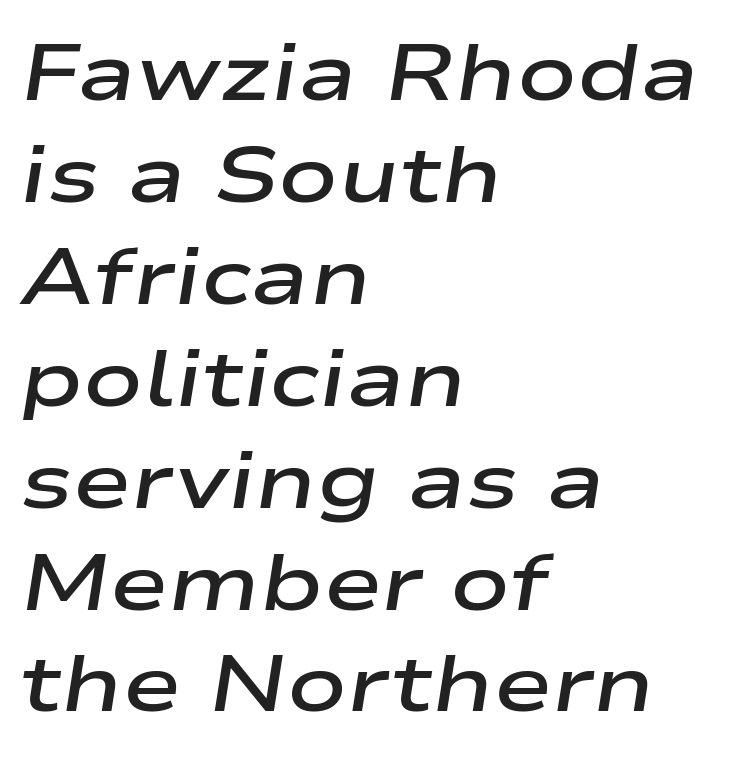
Honestly, there is no underline to notice here at all. Is this a fixed-width face? No — the glyphs have proportional, varying widths. Typesetter's note: demi weight, one step under bold. Nobody touched the tracking dial on this one. In terms of posture, this sample is oblique. Rows of type keep a routine distance in the vertical direction.
